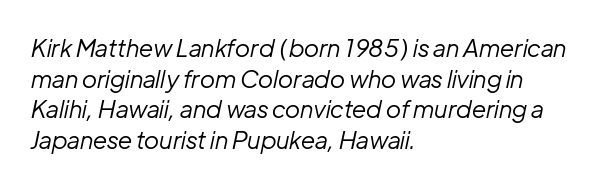
{"italic": "yes", "lean": "right", "slant_degrees": 12, "bold": "no", "underline": "no", "align": "left", "line_spacing": "normal", "line_spacing_ratio": 1.28, "letter_spacing": "normal", "letter_spacing_em": 0.0, "glyph_px": 24}
